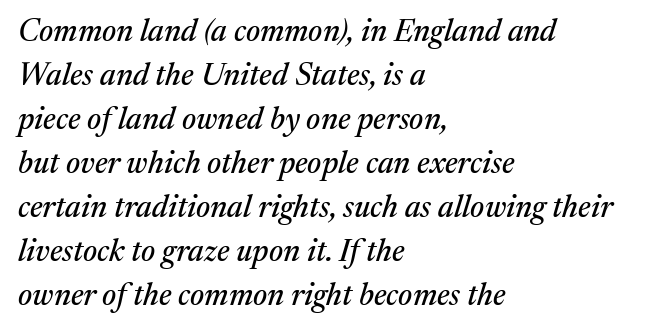
{"serif": "yes", "italic": "yes", "lean": "right", "slant_degrees": 17, "width": "normal", "stroke_contrast": "medium", "x_height": "medium", "monospaced": "no", "underline": "no", "align": "left", "line_spacing": "normal", "line_spacing_ratio": 1.42, "letter_spacing": "normal", "letter_spacing_em": 0.0, "glyph_px": 31}
